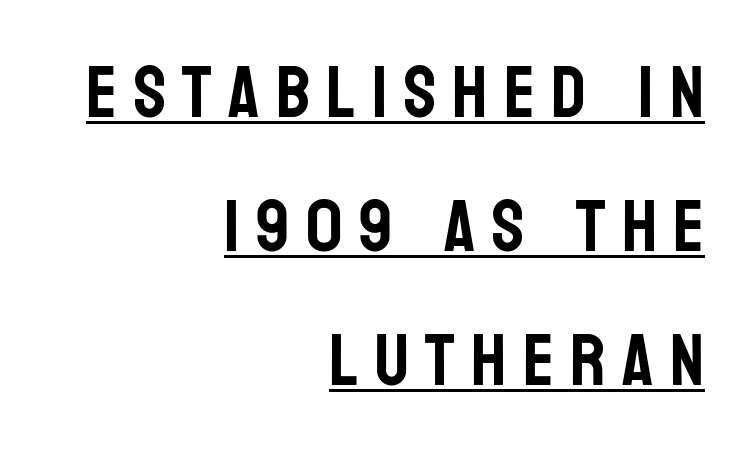
The typeface chosen for these lines omits serifs. This is roman type, the default non-slanted kind. Honestly, the letter spacing is so wide it's the main thing you notice. Character widths vary here, with narrow letters taking less room than wide ones.
